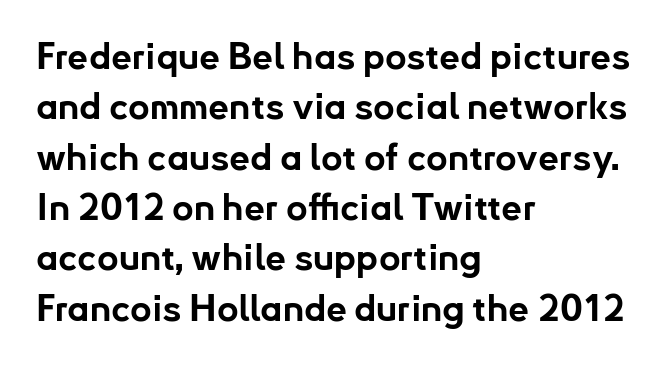
Default kerning and tracking; the words read as compact shapes. If you drew a ruler down the left edge, every line would touch it. To sum up the face: it is a sans, with no serifs. Thick stems and heavy bowls — unmistakably bold. Ordinary non-slanted type is in use.
